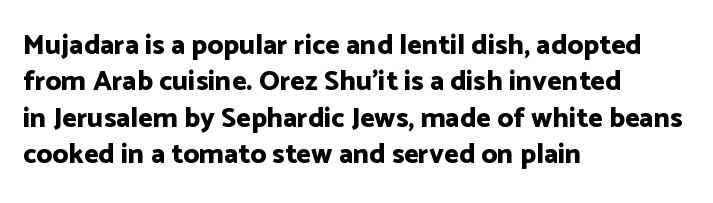
Q: Is the text bold? A: Yes.
Q: Is the text italic (slanted)? A: No, it is upright.
Q: Is the typeface a serif or a sans-serif typeface? A: Sans-serif.
Q: Is the text underlined? A: No.
Q: How is the paragraph aligned? A: Left-aligned.
Q: Is the spacing between letters normal or unusually wide? A: Normal.
Q: Is the spacing between lines tight, normal or loose? A: Normal.
Q: Width (condensed, normal, or wide)? A: Normal.
Q: Stroke contrast? A: Low.
Q: x-height? A: Medium.
Q: Monospaced? A: No.
